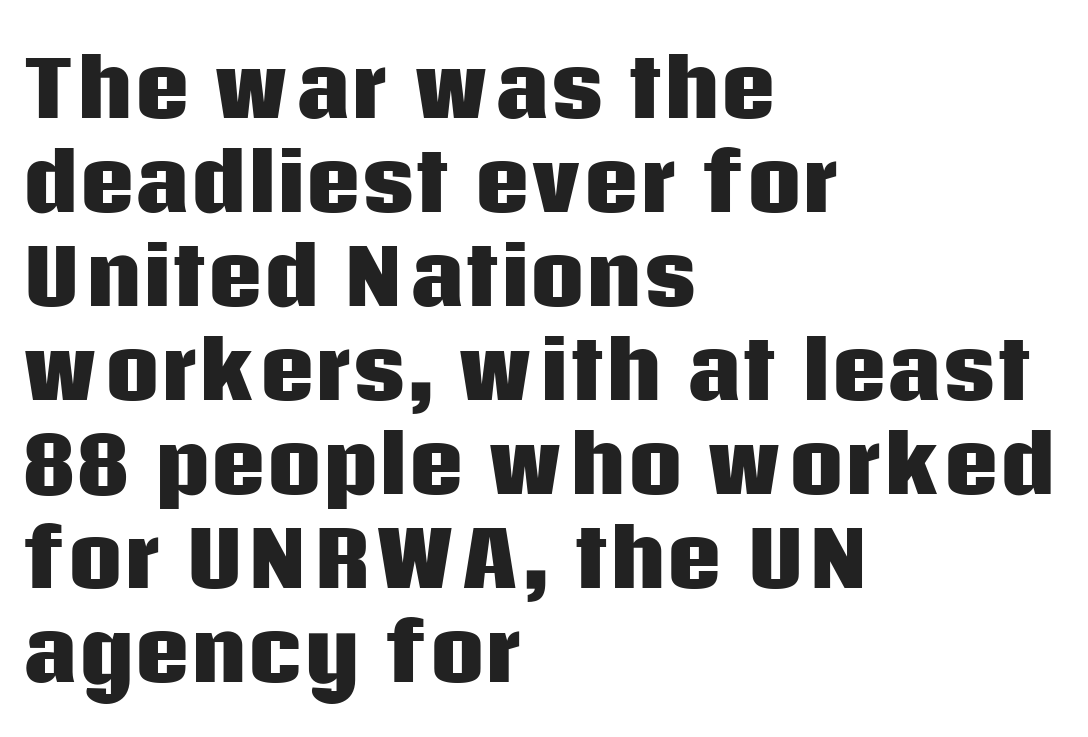
The image shows 77 px heavy sans-serif type, upright; set left-aligned, line spacing 1.22x, normal letter spacing, not underlined; low stroke contrast and a large x-height.
